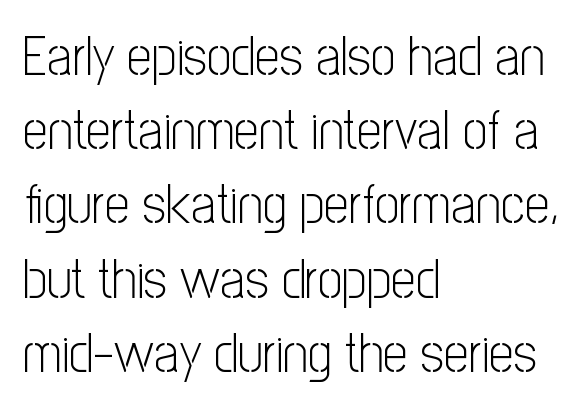
Q: Is the text bold? A: No.
Q: Is the text italic (slanted)? A: No, it is upright.
Q: Is the typeface a serif or a sans-serif typeface? A: Sans-serif.
Q: Is the text underlined? A: No.
Q: How is the paragraph aligned? A: Left-aligned.
Q: Is the spacing between letters normal or unusually wide? A: Normal.
Q: Is the spacing between lines tight, normal or loose? A: Normal.
Q: Width (condensed, normal, or wide)? A: Condensed.
Q: Stroke contrast? A: Low.
Q: x-height? A: Medium.
Q: Monospaced? A: No.
